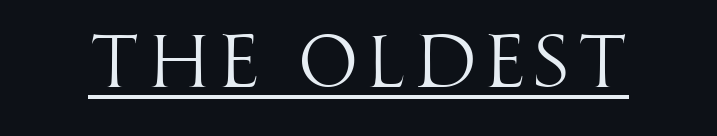
{"serif": "no", "italic": "no", "bold": "no", "weight": "light", "width": "condensed", "stroke_contrast": "high", "x_height": "large", "monospaced": "no", "underline": "yes", "glyph_px": 75}
